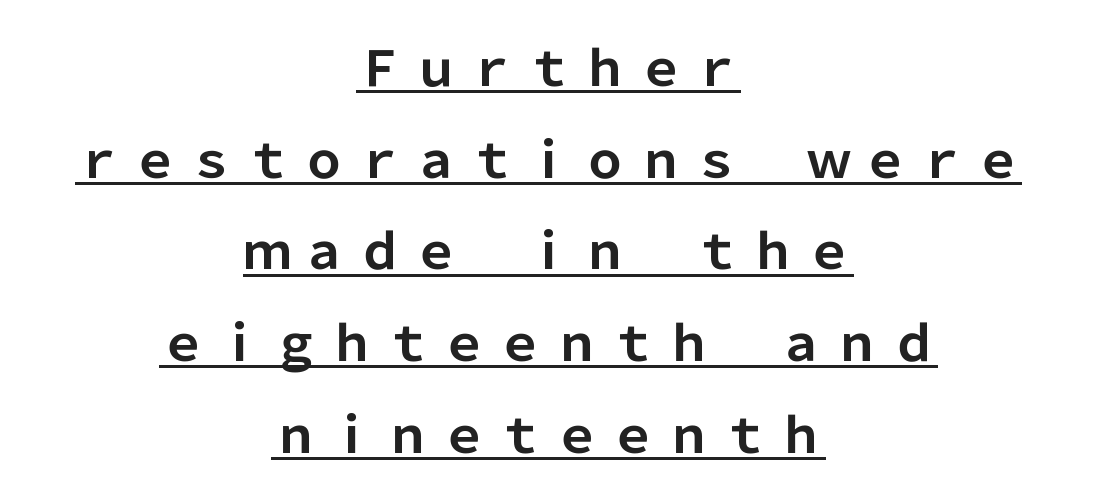
{"serif": "no", "italic": "no", "bold": "yes", "weight": "bold", "width": "normal", "stroke_contrast": "low", "x_height": "medium", "monospaced": "no", "underline": "yes", "align": "center", "line_spacing": "loose", "line_spacing_ratio": 1.91, "glyph_px": 48}
